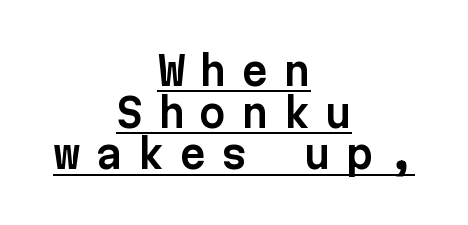
Each new line begins almost immediately beneath the previous one. Where is the straight margin? There isn't one; the lines are centered. In terms of posture, this sample is upright. Monospaced: the letters line up in strict vertical columns.
